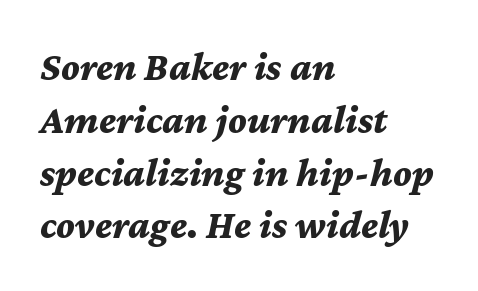
{"italic": "yes", "lean": "right", "slant_degrees": 12, "bold": "yes", "weight": "bold", "width": "normal", "stroke_contrast": "medium", "x_height": "medium", "monospaced": "no", "underline": "no", "align": "left", "line_spacing": "normal", "line_spacing_ratio": 1.32, "letter_spacing": "normal", "letter_spacing_em": 0.0, "glyph_px": 40}
